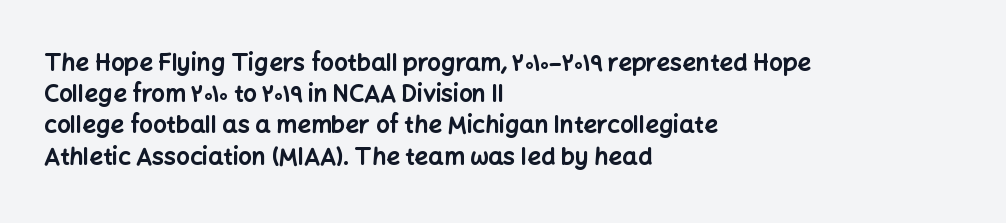
The image shows 24 px bold type, upright; set left-aligned, normal line spacing (1.3x), normal letter spacing, not underlined.
